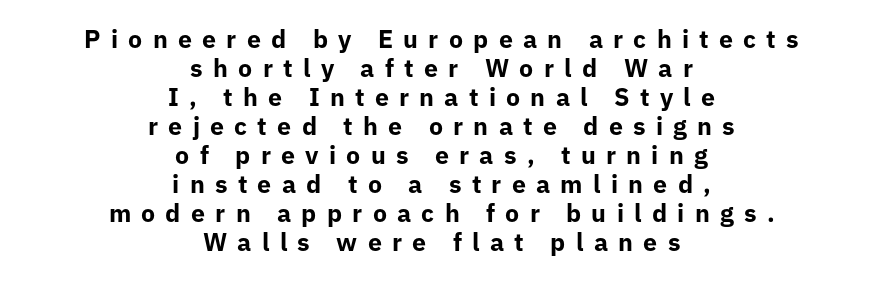
{"italic": "no", "bold": "yes", "underline": "no", "align": "center", "line_spacing_ratio": 1.16, "letter_spacing": "wide", "letter_spacing_em": 0.41, "glyph_px": 25}
